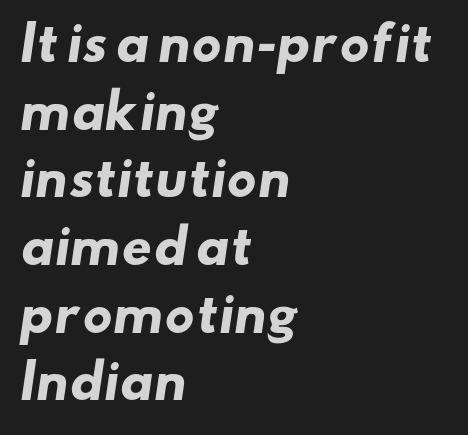
Reading down the block, your eye returns to a fixed left position each line. Unlike a traditional serif, this face leaves its strokes unadorned. In terms of leading, this rendering sits right in the middle. Is this a fixed-width face? No — the glyphs have proportional, varying widths. The typesetting leans heavy: a genuine bold.
